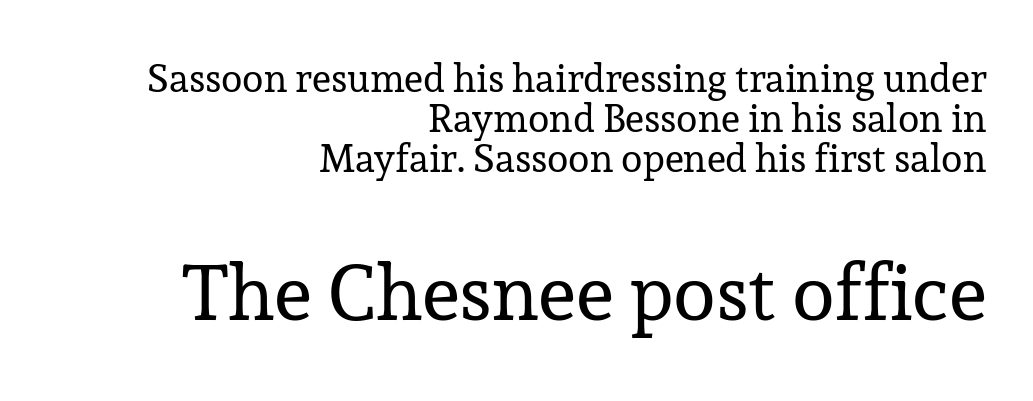
The image shows 78 px regular-weight serif type, upright; set right-aligned, tight line spacing (1.03x), normal letter spacing, not underlined; the second (bottom) block is 2.0x larger; low stroke contrast and a medium x-height.
